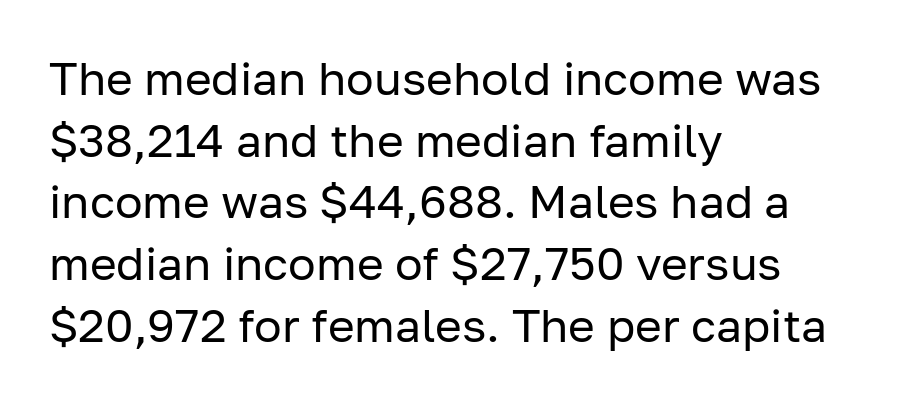
Q: Is the text bold? A: No.
Q: Is the text italic (slanted)? A: No, it is upright.
Q: Is the typeface a serif or a sans-serif typeface? A: Sans-serif.
Q: Is the text underlined? A: No.
Q: How is the paragraph aligned? A: Left-aligned.
Q: Is the spacing between letters normal or unusually wide? A: Normal.
Q: Is the spacing between lines tight, normal or loose? A: Normal.
Q: Width (condensed, normal, or wide)? A: Normal.
Q: Stroke contrast? A: Low.
Q: x-height? A: Medium.
Q: Monospaced? A: No.
